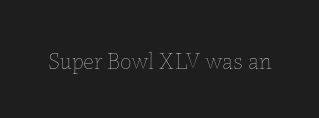
{"italic": "no", "bold": "no", "underline": "no", "letter_spacing": "normal", "letter_spacing_em": 0.0, "glyph_px": 23}
